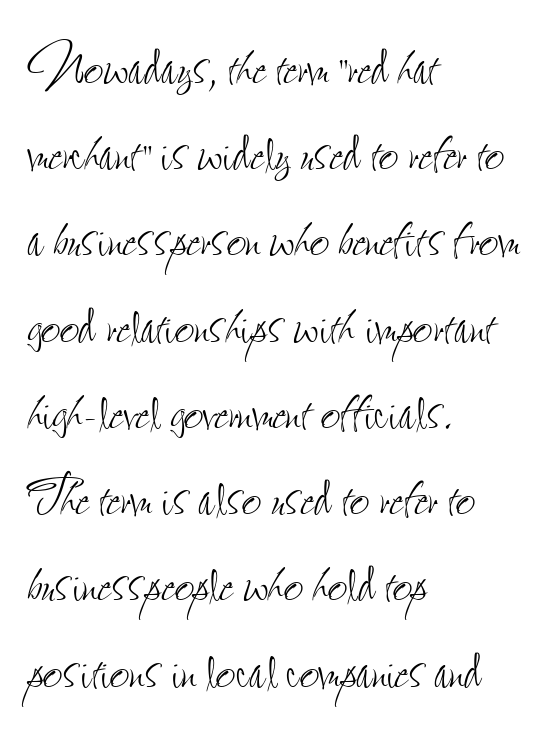
Q: Is the text bold? A: No.
Q: Is the text italic (slanted)? A: Yes.
Q: Is the text underlined? A: No.
Q: How is the paragraph aligned? A: Left-aligned.
Q: Is the spacing between letters normal or unusually wide? A: Normal.
Q: Is the spacing between lines tight, normal or loose? A: Normal.
Q: Width (condensed, normal, or wide)? A: Condensed.
Q: Stroke contrast? A: Low.
Q: x-height? A: Small.
Q: Monospaced? A: No.
